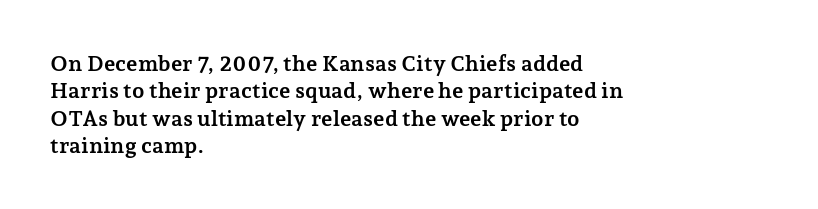
The image shows 22 px bold type, upright; set left-aligned, line spacing 1.24x, normal letter spacing, not underlined.
